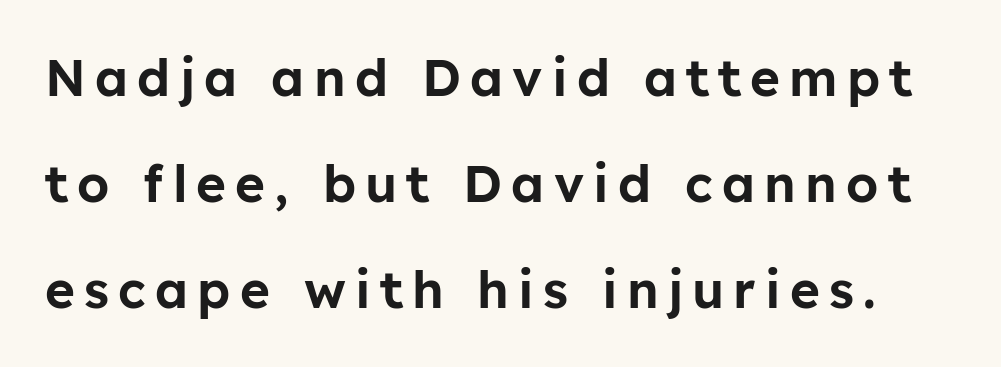
Think of a printed novel: that variable character pitch is what you see here. Does the leading feel generous? Absolutely, it's lavish. Is there any slant? The stems are plumb. Letterform terminals end flat and unadorned throughout the passage. A clean baseline with only descenders dipping below it.
